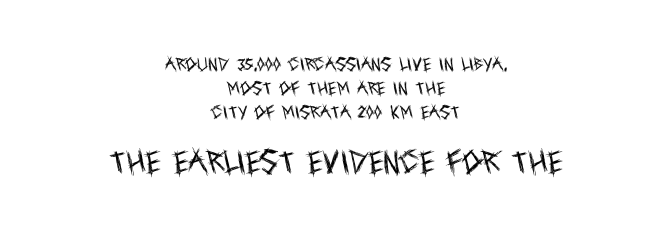
A typesetter would call this zero additional tracking. The rendering enlarges the type as you move from the upper chunk to the lower. Underline: absent. The typography opts for an upright posture over an oblique one. Baseline-to-baseline distance is the conventional proportion of letter height. Compared with a flush-left layout, this one balances lines on the center instead.
